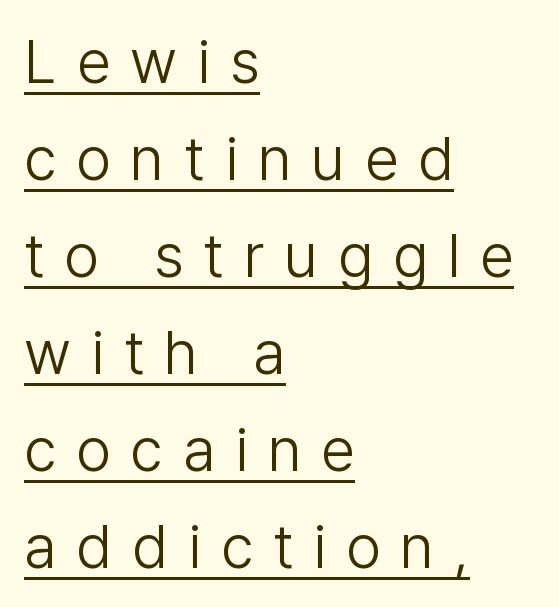
The tracking reads as deliberately expanded to a designer's eye. Horizontal alignment here is leftward, the default for most running prose. Nothing heavy about these letters — not bold at all. Here the designer chose a conventional face with non-uniform glyph widths. Decoration check: the copy is underlined. The type sits square on the baseline with zero lean.
